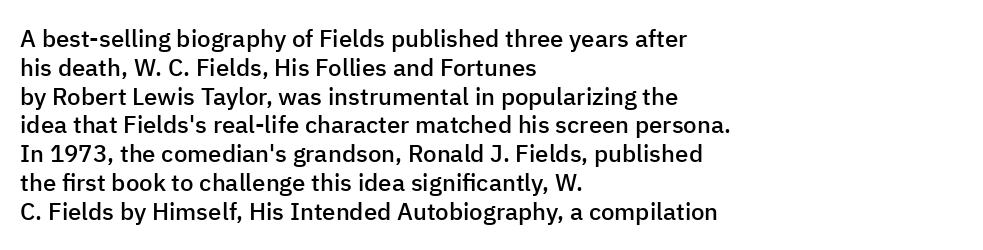
Q: Is the text bold? A: Semi-bold.
Q: Is the text italic (slanted)? A: No, it is upright.
Q: Is the text underlined? A: No.
Q: How is the paragraph aligned? A: Left-aligned.
Q: Is the spacing between letters normal or unusually wide? A: Normal.
